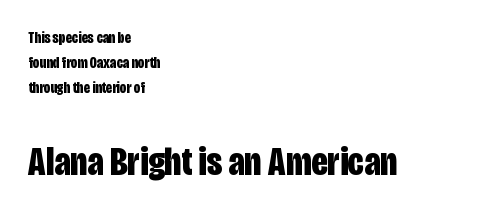
The image shows 41 px bold, condensed sans-serif type, upright; set left-aligned, normal line spacing (1.57x), normal letter spacing, not underlined; the second (bottom) block is 2.56x larger; low stroke contrast and a large x-height.
